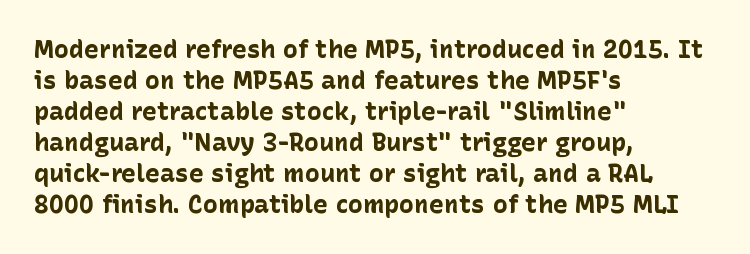
{"italic": "no", "bold": "yes", "underline": "no", "align": "left", "line_spacing_ratio": 1.24, "letter_spacing": "normal", "letter_spacing_em": 0.0, "glyph_px": 25}
